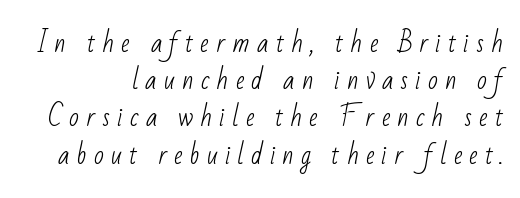
The image shows 26 px text type; set normal line spacing (1.43x), unusually wide letter spacing (+0.27 em), not underlined.
